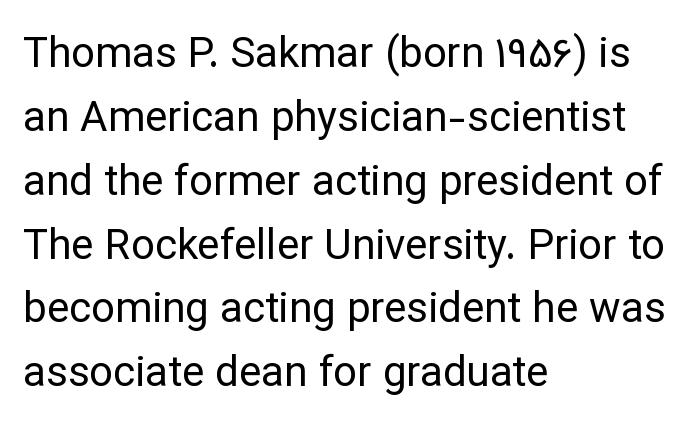
{"serif": "no", "italic": "no", "bold": "no", "weight": "regular", "width": "normal", "stroke_contrast": "low", "x_height": "medium", "monospaced": "no", "underline": "no", "align": "left", "line_spacing": "normal", "line_spacing_ratio": 1.52, "letter_spacing": "normal", "letter_spacing_em": 0.0, "glyph_px": 42}
